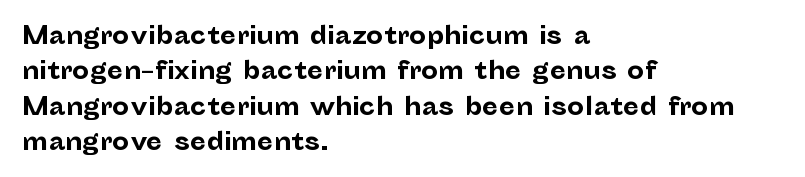
The baseline area is clear. Rendered with straight, roman letterforms. The face used here has the dense, thick strokes of a bold. One-word summary of the alignment: left.
